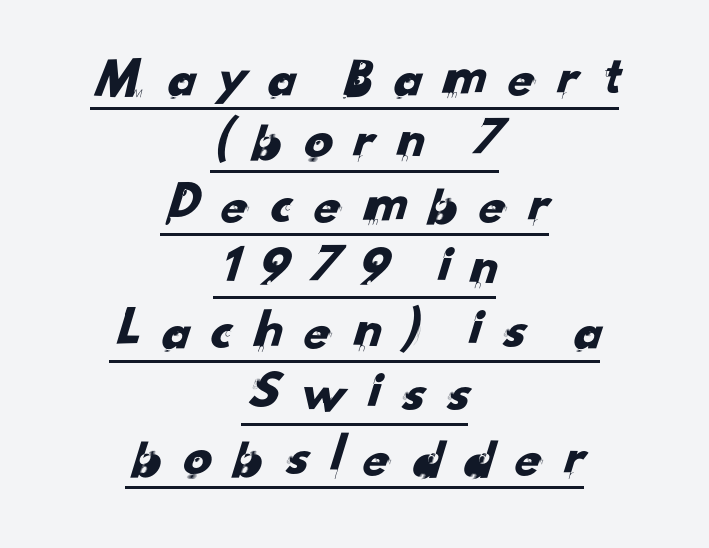
Q: Is the typeface a serif or a sans-serif typeface? A: Sans-serif.
Q: Is the text underlined? A: Yes.
Q: How is the paragraph aligned? A: Centered.
Q: Is the spacing between letters normal or unusually wide? A: Unusually wide.
Q: Is the spacing between lines tight, normal or loose? A: Tight.
Q: Width (condensed, normal, or wide)? A: Normal.
Q: Stroke contrast? A: Low.
Q: x-height? A: Small.
Q: Monospaced? A: No.
